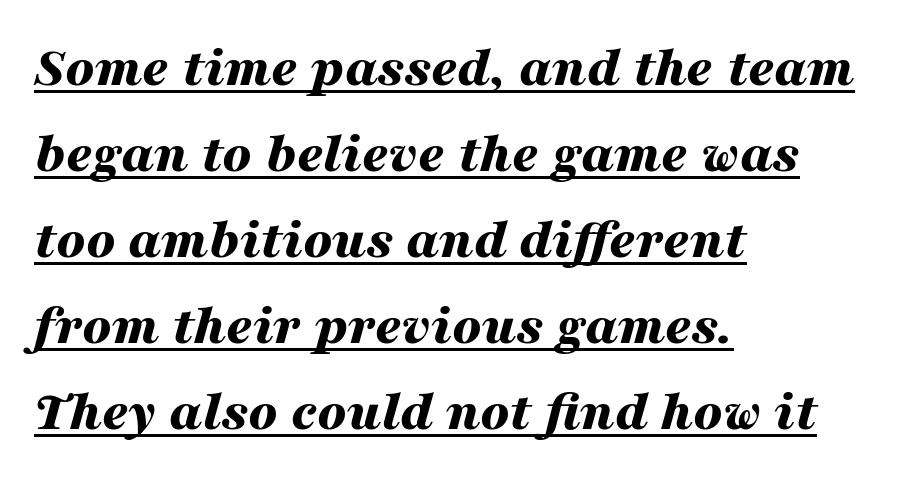
The image shows 57 px bold, wide type, italic (leaning right); set left-aligned, normal line spacing (1.51x), normal letter spacing, underlined; medium stroke contrast and a medium x-height.
